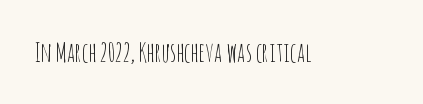
Q: Is the text bold? A: No.
Q: Is the text italic (slanted)? A: No, it is upright.
Q: Is the text underlined? A: No.
Q: Is the spacing between letters normal or unusually wide? A: Normal.
